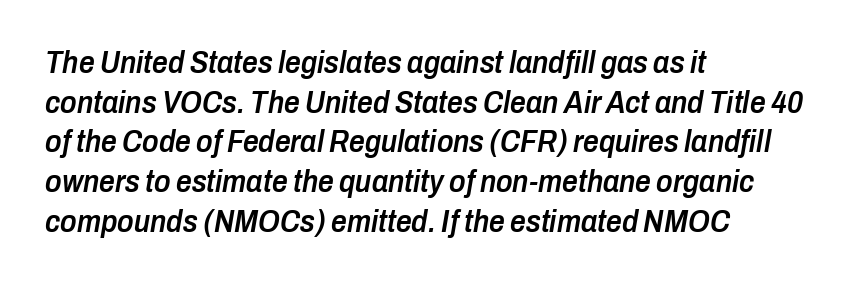
The image shows 31 px semibold, condensed type, italic (leaning right); set left-aligned, normal line spacing (1.28x), normal letter spacing, not underlined; low stroke contrast and a medium x-height.
